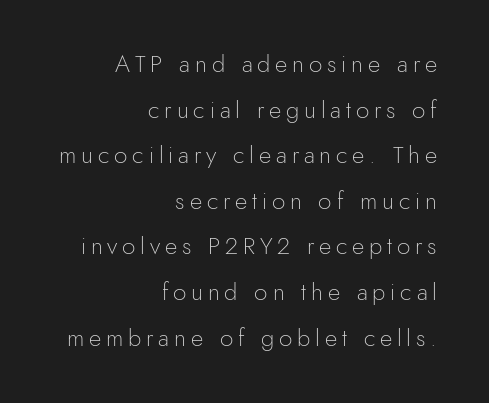
The font sits on the lighter half of the weight spectrum, regular included. The axis of the letterforms is exactly vertical. You could only call the tracking loose — the letters float apart. The strip under each line holds only bare page.
